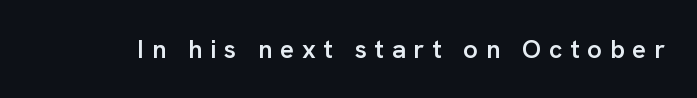
{"italic": "no", "bold": "semi", "underline": "no", "letter_spacing": "wide", "letter_spacing_em": 0.29, "glyph_px": 26}
